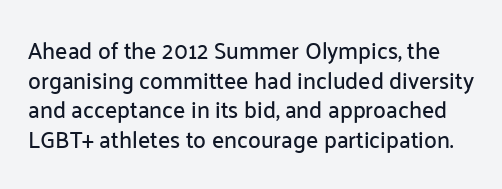
Q: Is the text italic (slanted)? A: No, it is upright.
Q: Is the text underlined? A: No.
Q: Is the spacing between letters normal or unusually wide? A: Normal.
Q: Is the spacing between lines tight, normal or loose? A: Normal.
